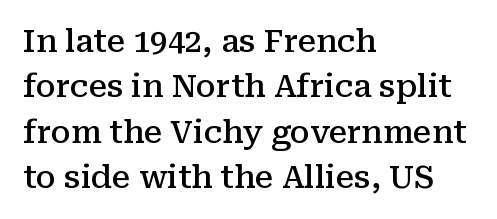
{"serif": "yes", "italic": "no", "bold": "semi", "weight": "semibold", "width": "normal", "stroke_contrast": "medium", "x_height": "medium", "monospaced": "no", "underline": "no", "align": "left", "line_spacing": "normal", "line_spacing_ratio": 1.46, "letter_spacing": "normal", "letter_spacing_em": 0.0, "glyph_px": 31}
